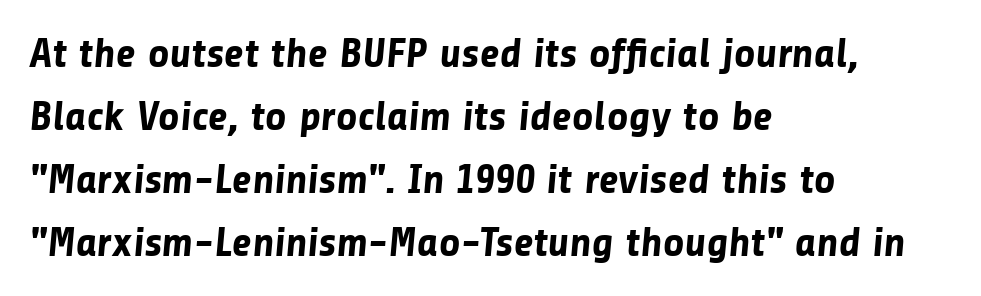
Q: Is the text bold? A: Yes.
Q: Is the typeface a serif or a sans-serif typeface? A: Sans-serif.
Q: Is the text underlined? A: No.
Q: How is the paragraph aligned? A: Left-aligned.
Q: Is the spacing between letters normal or unusually wide? A: Normal.
Q: Is the spacing between lines tight, normal or loose? A: Normal.
Q: Width (condensed, normal, or wide)? A: Normal.
Q: Stroke contrast? A: Low.
Q: x-height? A: Medium.
Q: Monospaced? A: No.
